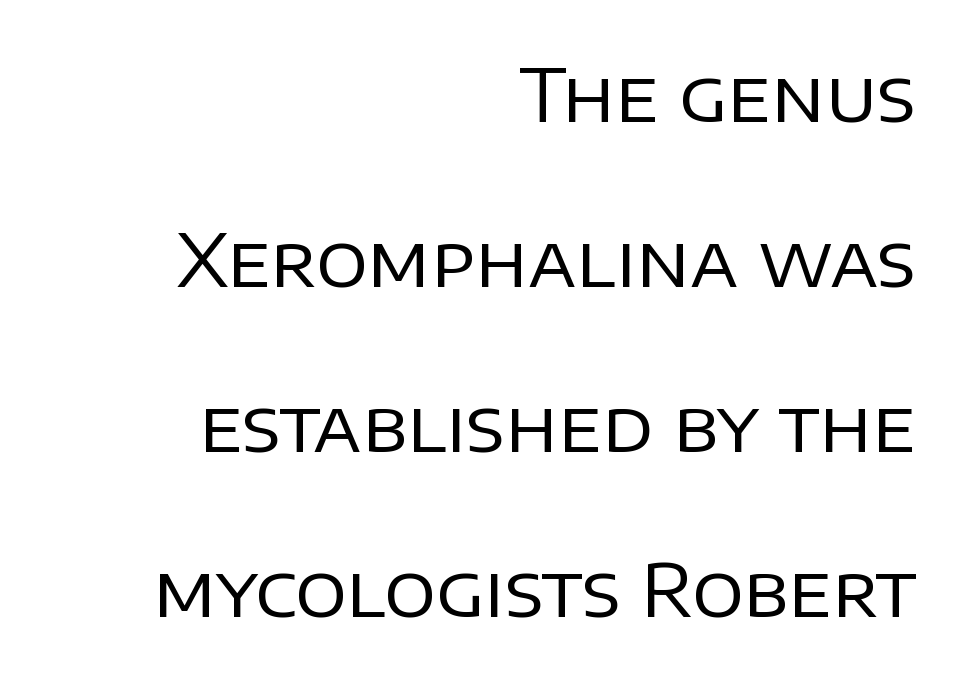
Q: Is the text bold? A: No.
Q: Is the text italic (slanted)? A: No, it is upright.
Q: Is the typeface a serif or a sans-serif typeface? A: Sans-serif.
Q: Is the text underlined? A: No.
Q: How is the paragraph aligned? A: Right-aligned.
Q: Is the spacing between letters normal or unusually wide? A: Normal.
Q: Is the spacing between lines tight, normal or loose? A: Loose.
Q: Width (condensed, normal, or wide)? A: Normal.
Q: Stroke contrast? A: Low.
Q: x-height? A: Large.
Q: Monospaced? A: No.
